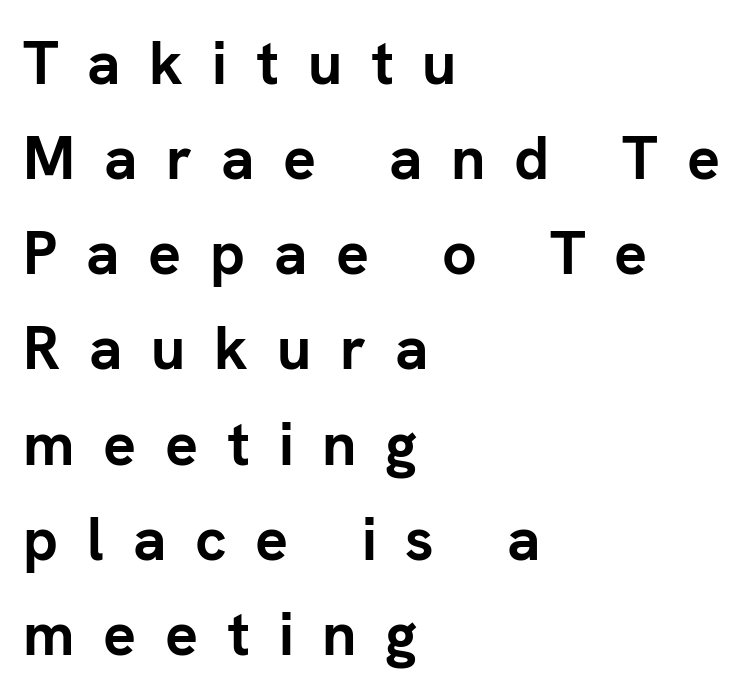
{"serif": "no", "italic": "no", "bold": "yes", "weight": "semibold", "width": "normal", "stroke_contrast": "low", "x_height": "medium", "monospaced": "no", "underline": "no", "align": "left", "line_spacing": "normal", "line_spacing_ratio": 1.56, "letter_spacing": "wide", "letter_spacing_em": 0.47, "glyph_px": 61}
